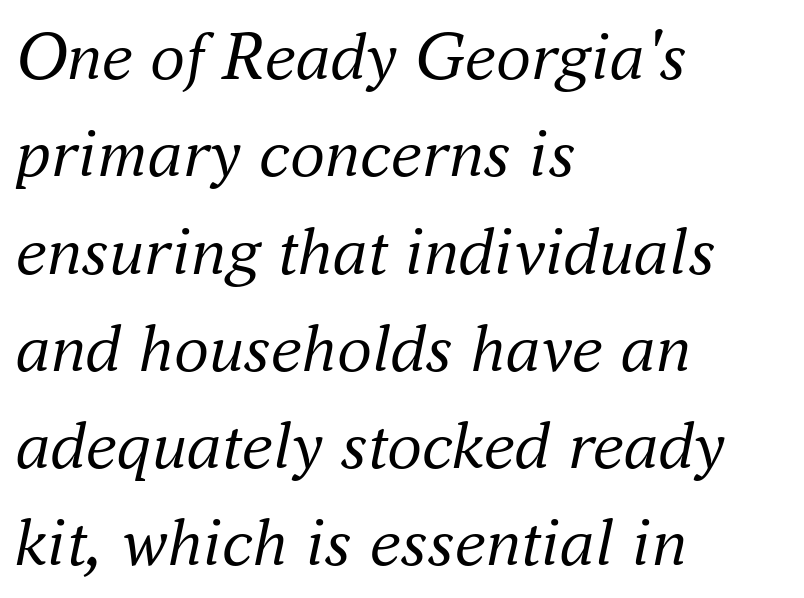
Q: Is the text bold? A: No.
Q: Is the text italic (slanted)? A: Yes, it leans right by about 16 degrees.
Q: Is the typeface a serif or a sans-serif typeface? A: Serif.
Q: Is the text underlined? A: No.
Q: How is the paragraph aligned? A: Left-aligned.
Q: Is the spacing between letters normal or unusually wide? A: Normal.
Q: Is the spacing between lines tight, normal or loose? A: Normal.
Q: Width (condensed, normal, or wide)? A: Normal.
Q: Stroke contrast? A: Medium.
Q: x-height? A: Small.
Q: Monospaced? A: No.
